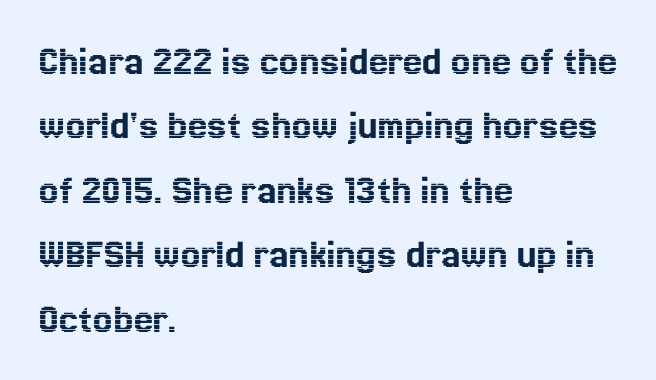
Q: Is the text italic (slanted)? A: No, it is upright.
Q: Is the text underlined? A: No.
Q: How is the paragraph aligned? A: Left-aligned.
Q: Is the spacing between letters normal or unusually wide? A: Normal.
Q: Is the spacing between lines tight, normal or loose? A: Normal.
Q: Width (condensed, normal, or wide)? A: Normal.
Q: x-height? A: Medium.
Q: Monospaced? A: No.
